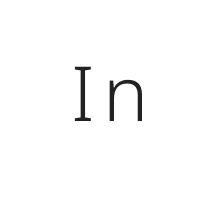
The face used here is proportionally spaced, like ordinary book or web type. Stroke terminals: plain, sans-serif. A roman cut, with each character standing at attention. Heft: none added — not bold.
